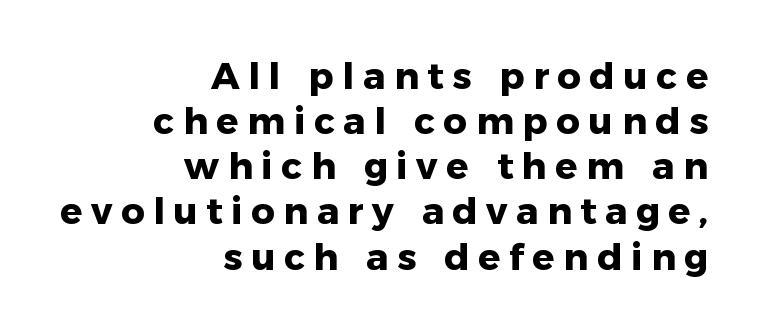
{"serif": "no", "italic": "no", "bold": "yes", "weight": "heavy", "width": "normal", "stroke_contrast": "low", "x_height": "medium", "monospaced": "no", "underline": "no", "align": "right", "line_spacing_ratio": 1.22, "letter_spacing": "wide", "letter_spacing_em": 0.23, "glyph_px": 37}
